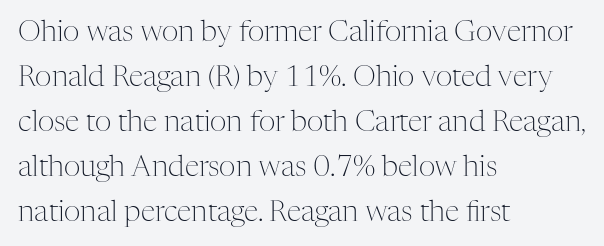
The image shows 29 px light serif type, upright; set left-aligned, normal line spacing (1.55x), normal letter spacing, not underlined; medium stroke contrast and a medium x-height.
